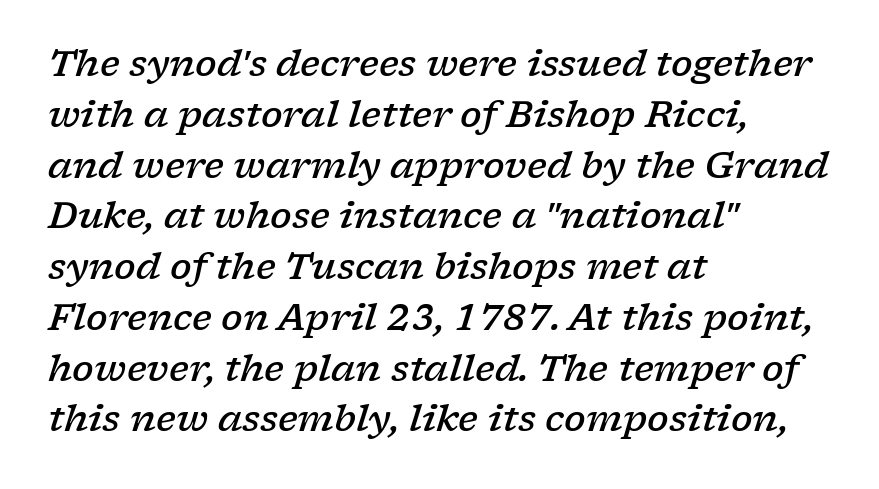
Type without underlining. The passage shown is typed in a proportional face where columns would drift. This rendering employs a face with finishing strokes, i.e., a serif. The rendering applies a slant to the glyphs. Heft: intermediate — a semibold.
